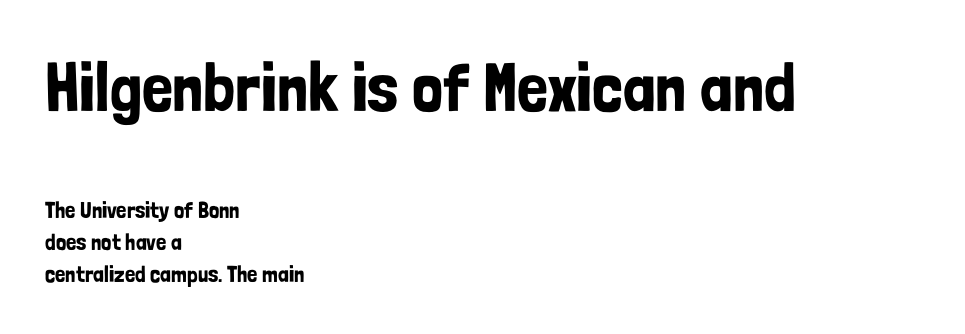
Q: Is the text italic (slanted)? A: No, it is upright.
Q: Is the typeface a serif or a sans-serif typeface? A: Sans-serif.
Q: Is the text underlined? A: No.
Q: How is the paragraph aligned? A: Left-aligned.
Q: Is the spacing between letters normal or unusually wide? A: Normal.
Q: Is the spacing between lines tight, normal or loose? A: Normal.
Q: Which block of text is set in a larger size, the first (top) or the second (bottom)? A: The first (top) one.
Q: Width (condensed, normal, or wide)? A: Condensed.
Q: Stroke contrast? A: Low.
Q: x-height? A: Medium.
Q: Monospaced? A: No.
